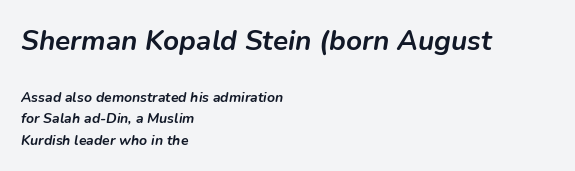
Typesetter's note: full bold, strokes at maximum text heaviness. A normal amount of white space separates one row of letters from the next. Typeset ragged right — the left edge is the straight one. Looks like regular typesetting: each glyph gets only the width it needs.
